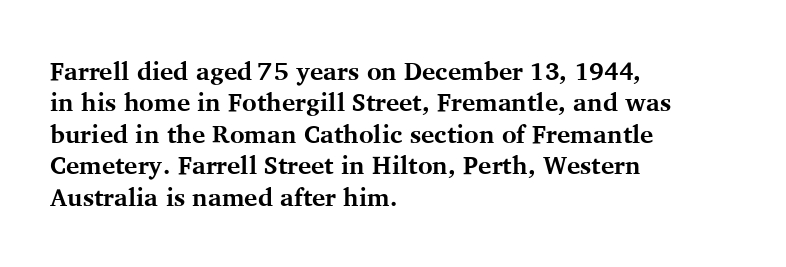
{"italic": "no", "bold": "yes", "underline": "no", "align": "left", "line_spacing": "normal", "line_spacing_ratio": 1.26, "letter_spacing": "normal", "letter_spacing_em": 0.0, "glyph_px": 25}
